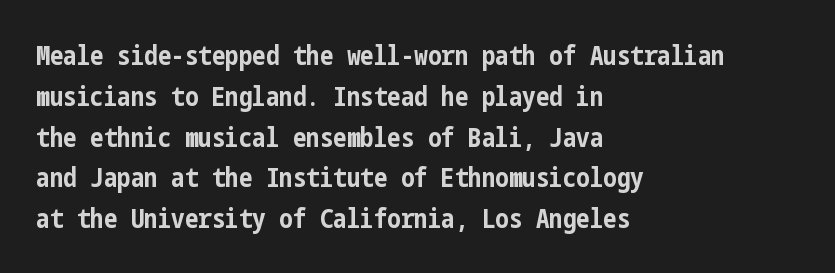
{"italic": "no", "bold": "yes", "underline": "no", "align": "left", "line_spacing": "normal", "line_spacing_ratio": 1.51, "letter_spacing": "normal", "letter_spacing_em": 0.0, "glyph_px": 27}
